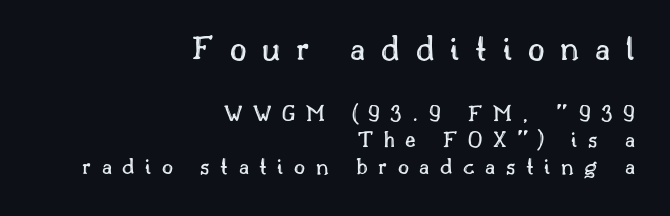
The image shows 36 px text type, upright; set right-aligned, tight line spacing (1.11x), unusually wide letter spacing (+0.44 em), not underlined; the first (top) block is 1.5x larger; a small x-height.
